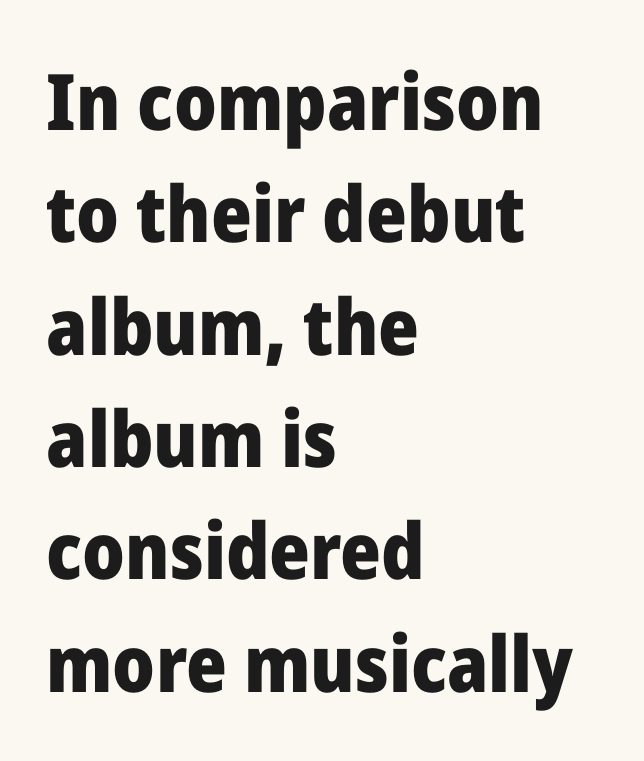
{"serif": "no", "italic": "no", "bold": "yes", "weight": "heavy", "width": "normal", "stroke_contrast": "low", "x_height": "medium", "monospaced": "no", "underline": "no", "align": "left", "line_spacing": "normal", "line_spacing_ratio": 1.44, "letter_spacing": "normal", "letter_spacing_em": 0.0, "glyph_px": 78}
